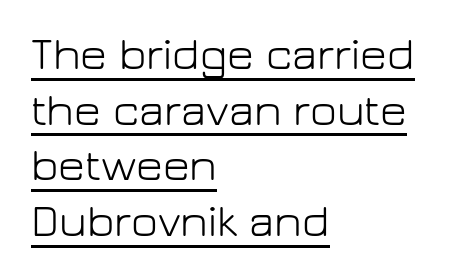
The image shows 46 px light sans-serif type, upright; set left-aligned, line spacing 1.21x, normal letter spacing, underlined; low stroke contrast and a medium x-height.
